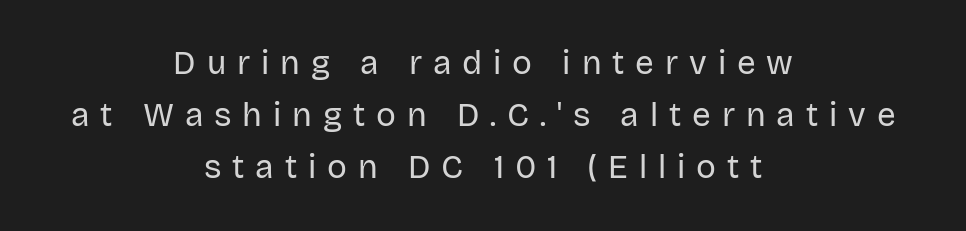
The image shows 33 px regular-weight sans-serif type, upright; set centered, normal line spacing (1.58x), unusually wide letter spacing (+0.33 em), not underlined; low stroke contrast and a large x-height.
